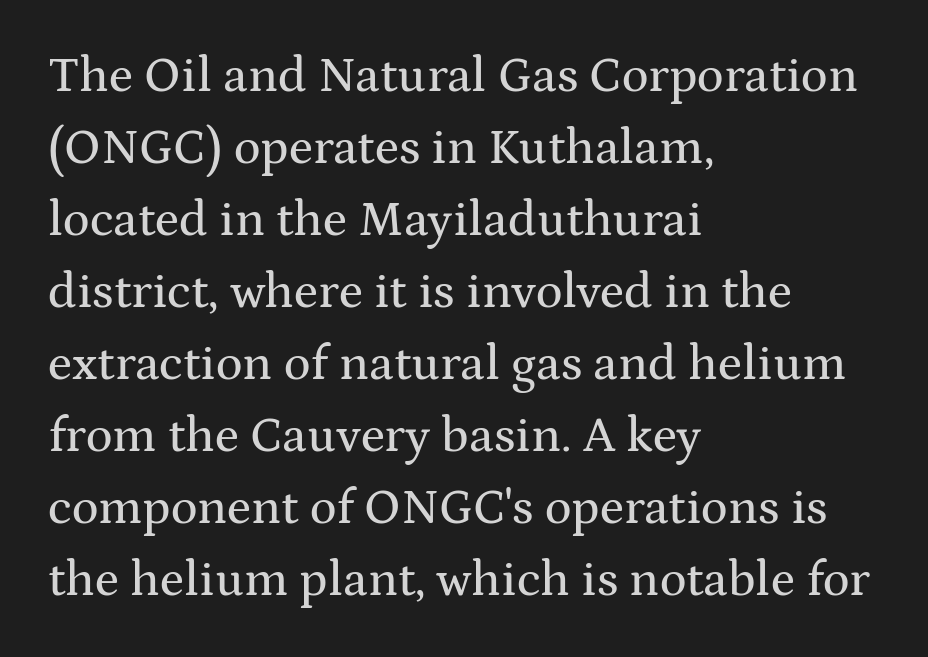
{"serif": "yes", "italic": "no", "width": "wide", "stroke_contrast": "medium", "x_height": "medium", "monospaced": "no", "underline": "no", "align": "left", "line_spacing": "normal", "line_spacing_ratio": 1.44, "letter_spacing": "normal", "letter_spacing_em": 0.0, "glyph_px": 50}
